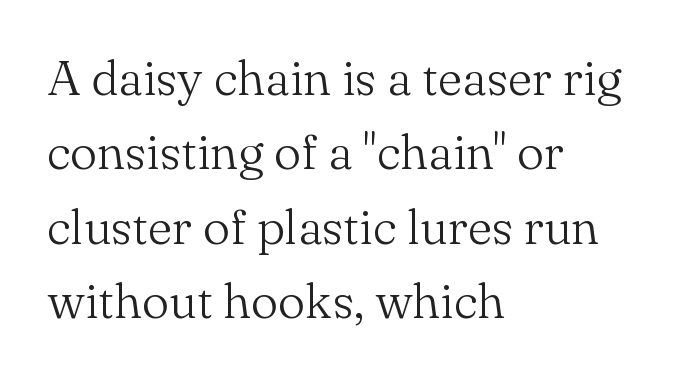
Weight: not bold — regular or lighter. All the whitespace from short lines collects on the right. The space beneath each line is pristine and unruled. Rows of type keep a routine distance in the vertical direction. Characters follow at the spacing the type designer built in. Each letter keeps its own natural width here, so spacing adapts to shape.
